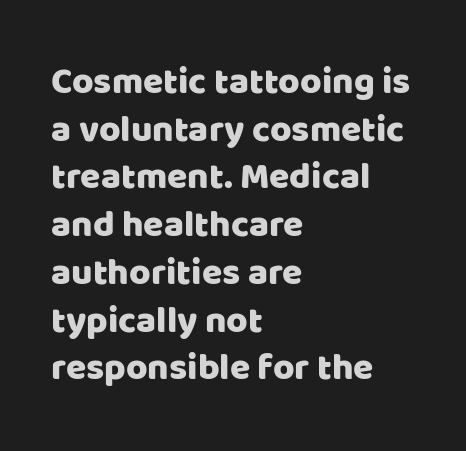
The image shows 37 px sans-serif type, upright; set left-aligned, normal line spacing (1.29x), normal letter spacing, not underlined; low stroke contrast and a large x-height.
